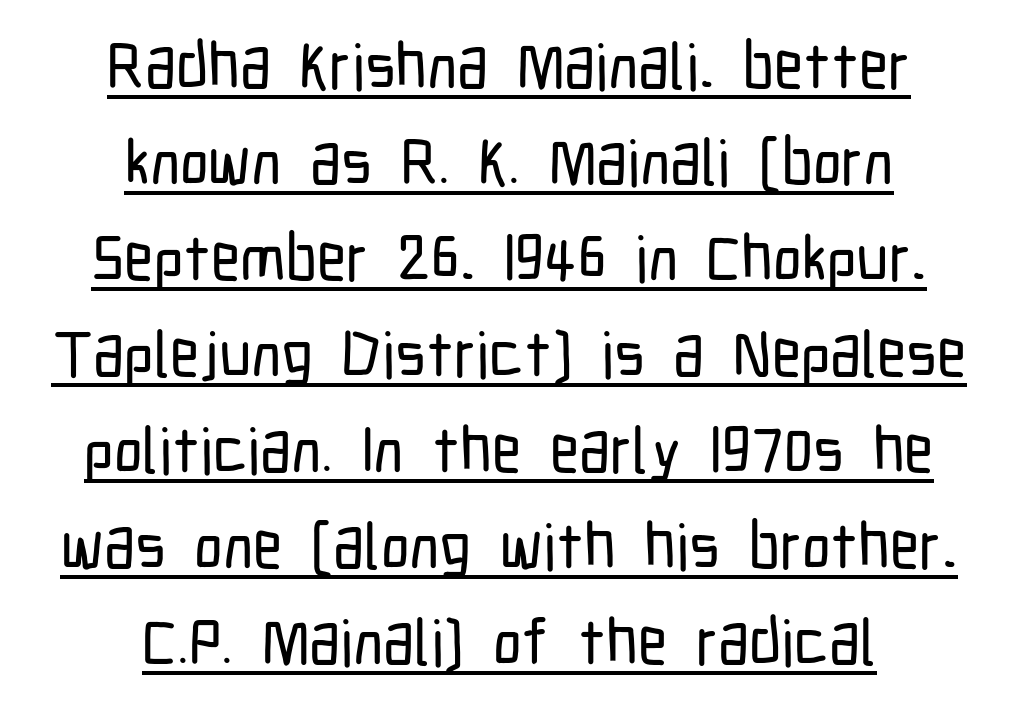
Q: Is the text italic (slanted)? A: No, it is upright.
Q: Is the typeface a serif or a sans-serif typeface? A: Sans-serif.
Q: Is the text underlined? A: Yes.
Q: How is the paragraph aligned? A: Centered.
Q: Is the spacing between letters normal or unusually wide? A: Normal.
Q: Is the spacing between lines tight, normal or loose? A: Normal.
Q: Width (condensed, normal, or wide)? A: Condensed.
Q: Stroke contrast? A: Low.
Q: x-height? A: Medium.
Q: Monospaced? A: No.
